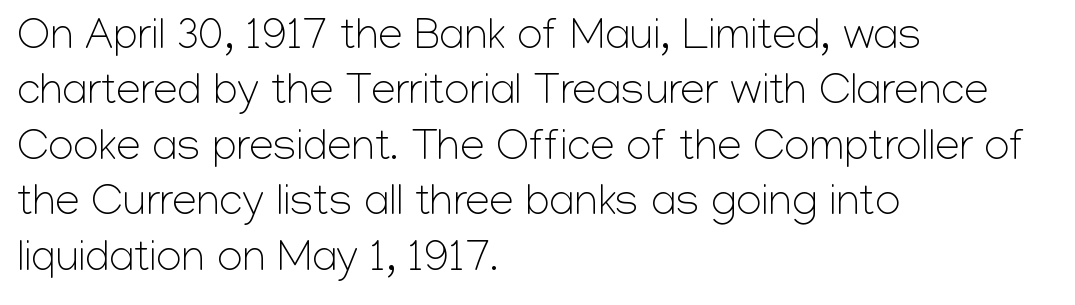
The image shows 44 px light sans-serif type, upright; set left-aligned, normal line spacing (1.26x), normal letter spacing, not underlined; low stroke contrast and a medium x-height.
